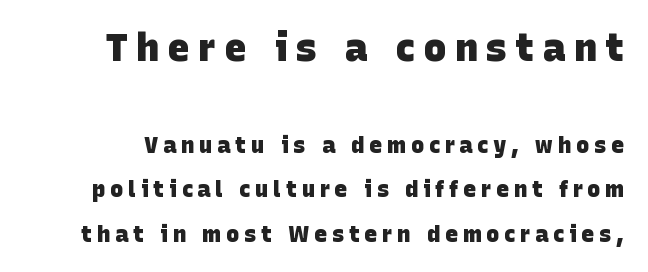
{"serif": "no", "bold": "yes", "weight": "heavy", "width": "normal", "stroke_contrast": "low", "x_height": "large", "monospaced": "no", "underline": "no", "line_spacing": "loose", "line_spacing_ratio": 2.03, "letter_spacing": "wide", "letter_spacing_em": 0.22, "larger_block": "first", "size_ratio": 1.73, "glyph_px": 38}
